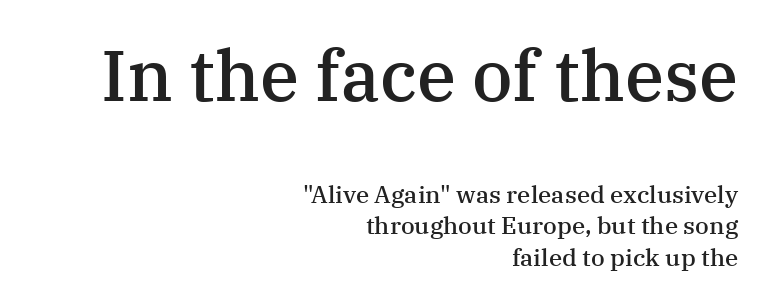
The image shows 71 px semibold serif type, upright; set right-aligned, normal line spacing (1.31x), normal letter spacing, not underlined; the first (top) block is 2.96x larger; medium stroke contrast and a medium x-height.
